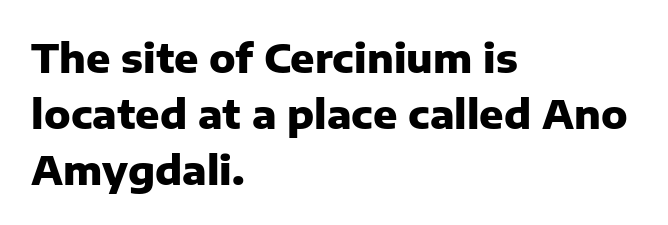
The image shows 40 px heavy sans-serif type, upright; set left-aligned, normal line spacing (1.4x), normal letter spacing, not underlined; low stroke contrast and a medium x-height.
